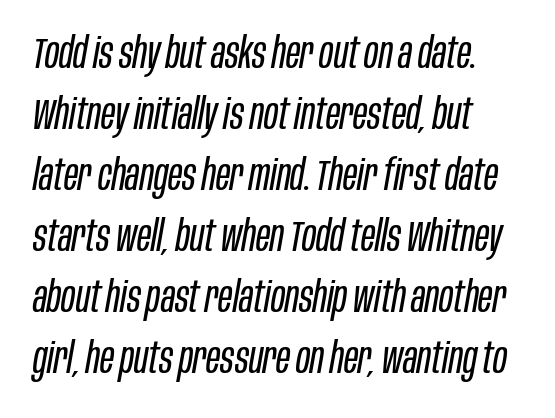
{"italic": "yes", "lean": "right", "slant_degrees": 10, "bold": "no", "weight": "regular", "width": "condensed", "stroke_contrast": "low", "x_height": "large", "monospaced": "no", "underline": "no", "align": "left", "line_spacing": "normal", "line_spacing_ratio": 1.42, "letter_spacing": "normal", "letter_spacing_em": 0.0, "glyph_px": 43}
